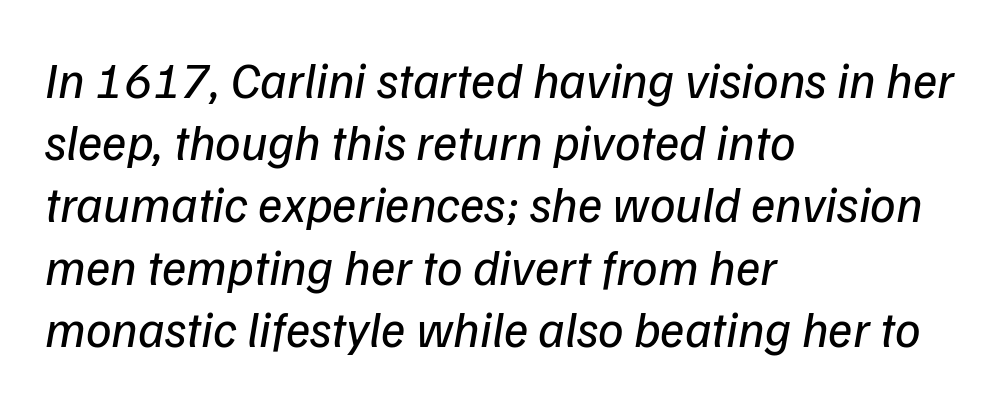
Q: Is the text bold? A: No.
Q: Is the text italic (slanted)? A: Yes, it leans right by about 9 degrees.
Q: Is the text underlined? A: No.
Q: How is the paragraph aligned? A: Left-aligned.
Q: Is the spacing between letters normal or unusually wide? A: Normal.
Q: Width (condensed, normal, or wide)? A: Normal.
Q: Stroke contrast? A: Low.
Q: x-height? A: Medium.
Q: Monospaced? A: No.
